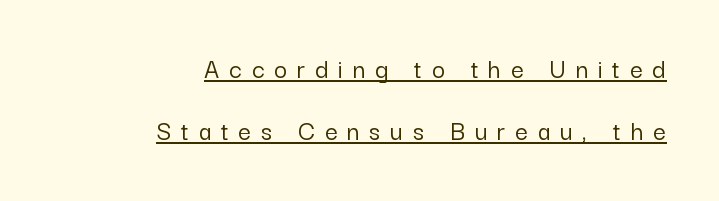
{"serif": "no", "italic": "no", "width": "normal", "stroke_contrast": "low", "x_height": "medium", "monospaced": "no", "underline": "yes", "align": "right", "line_spacing": "loose", "line_spacing_ratio": 2.22, "letter_spacing": "wide", "letter_spacing_em": 0.35, "glyph_px": 28}
